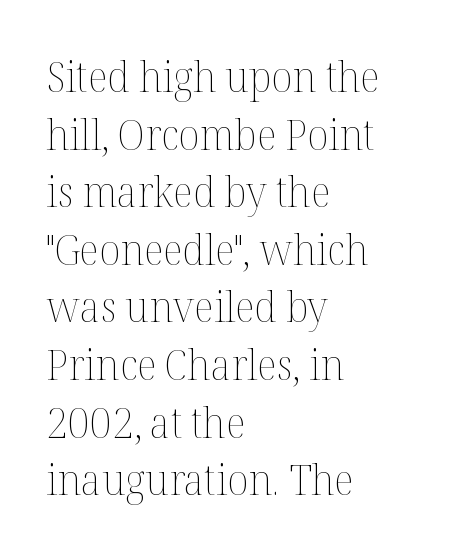
Q: Is the text bold? A: No.
Q: Is the text italic (slanted)? A: No, it is upright.
Q: Is the text underlined? A: No.
Q: How is the paragraph aligned? A: Left-aligned.
Q: Is the spacing between letters normal or unusually wide? A: Normal.
Q: Is the spacing between lines tight, normal or loose? A: Normal.
Q: Width (condensed, normal, or wide)? A: Normal.
Q: Stroke contrast? A: Medium.
Q: x-height? A: Medium.
Q: Monospaced? A: No.
